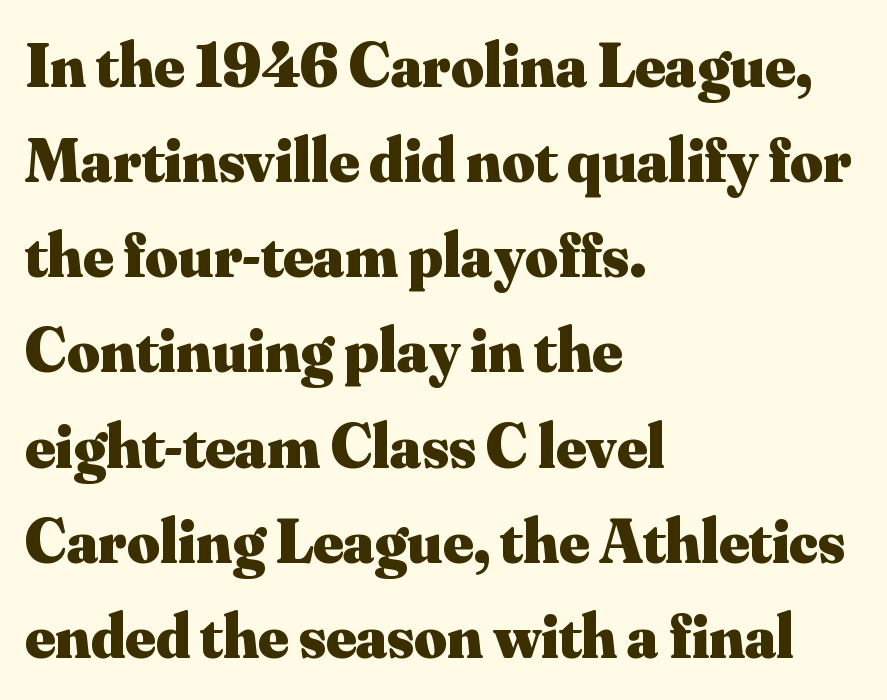
The image shows 63 px heavy serif type, upright; set left-aligned, normal line spacing (1.51x), normal letter spacing, not underlined; medium stroke contrast and a small x-height.
